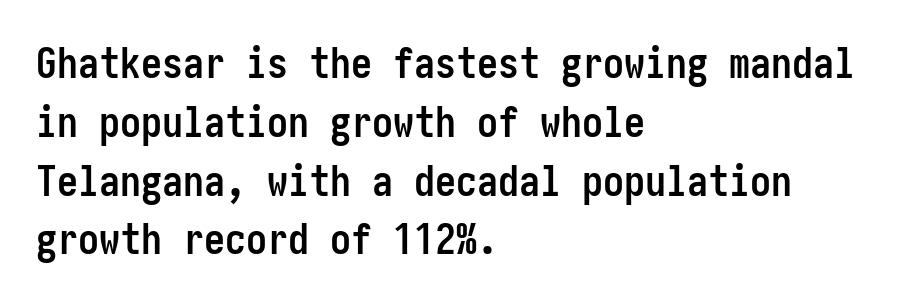
The image shows 42 px semibold, condensed sans-serif type, upright; set left-aligned, normal line spacing (1.4x), normal letter spacing, not underlined; low stroke contrast and a medium x-height.
